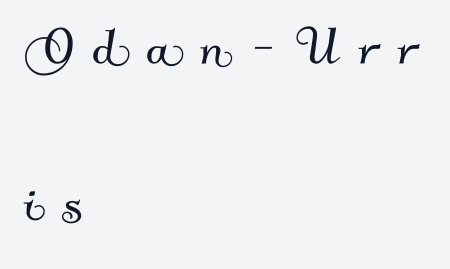
Q: Is the typeface a serif or a sans-serif typeface? A: Sans-serif.
Q: Is the text underlined? A: No.
Q: How is the paragraph aligned? A: Left-aligned.
Q: Is the spacing between letters normal or unusually wide? A: Unusually wide.
Q: Is the spacing between lines tight, normal or loose? A: Loose.
Q: Width (condensed, normal, or wide)? A: Normal.
Q: Stroke contrast? A: Medium.
Q: x-height? A: Small.
Q: Monospaced? A: No.
